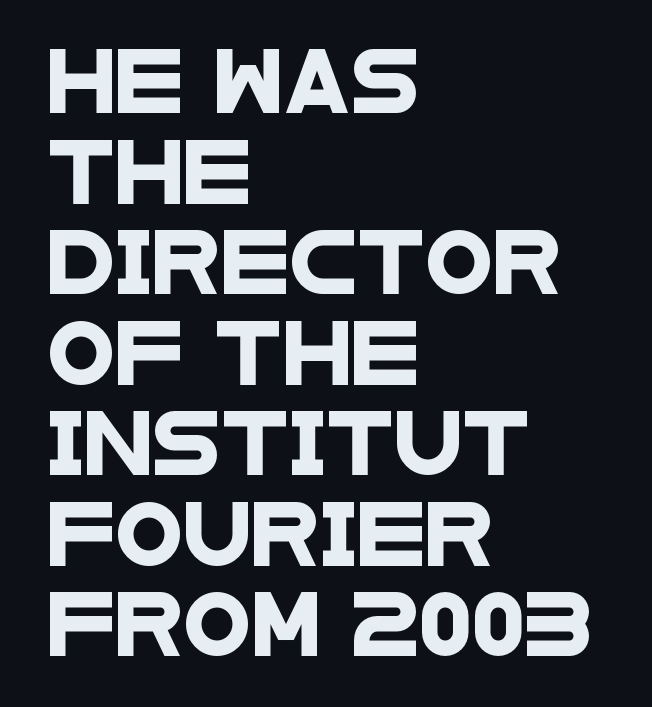
Q: Is the typeface a serif or a sans-serif typeface? A: Sans-serif.
Q: Is the text underlined? A: No.
Q: How is the paragraph aligned? A: Left-aligned.
Q: Is the spacing between letters normal or unusually wide? A: Normal.
Q: Is the spacing between lines tight, normal or loose? A: Normal.
Q: Width (condensed, normal, or wide)? A: Wide.
Q: Stroke contrast? A: Low.
Q: x-height? A: Large.
Q: Monospaced? A: No.
